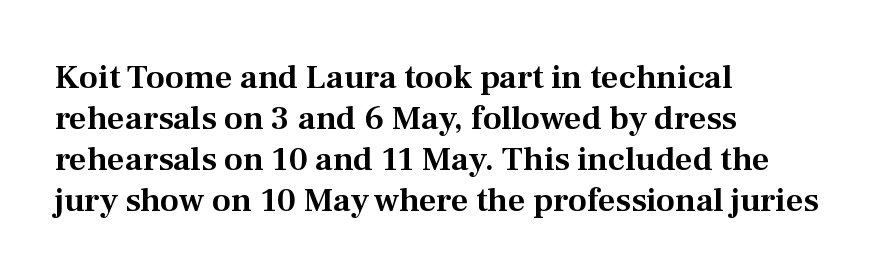
Q: Is the text italic (slanted)? A: No, it is upright.
Q: Is the typeface a serif or a sans-serif typeface? A: Serif.
Q: Is the text underlined? A: No.
Q: How is the paragraph aligned? A: Left-aligned.
Q: Is the spacing between letters normal or unusually wide? A: Normal.
Q: Width (condensed, normal, or wide)? A: Normal.
Q: Stroke contrast? A: Medium.
Q: x-height? A: Medium.
Q: Monospaced? A: No.
